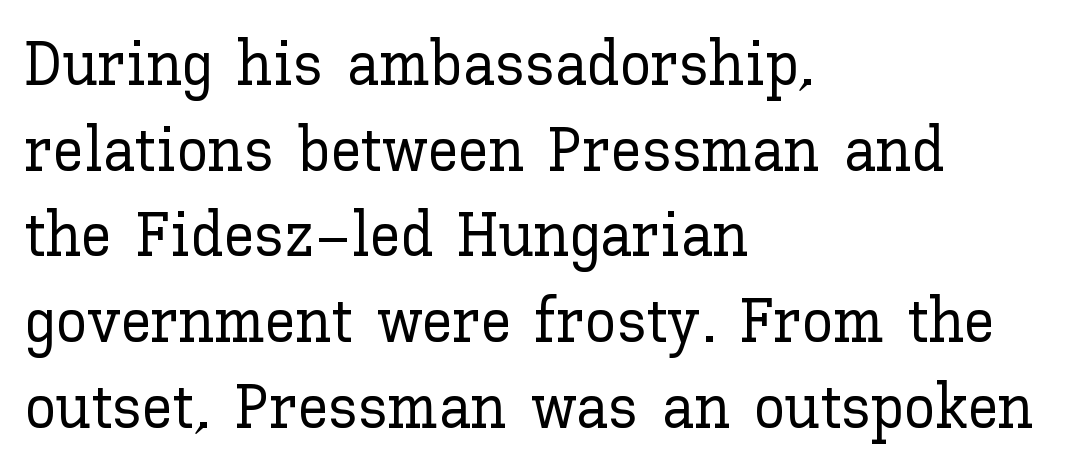
The image shows 63 px text type, upright; set left-aligned, normal line spacing (1.36x), normal letter spacing, not underlined; low stroke contrast and a medium x-height.
